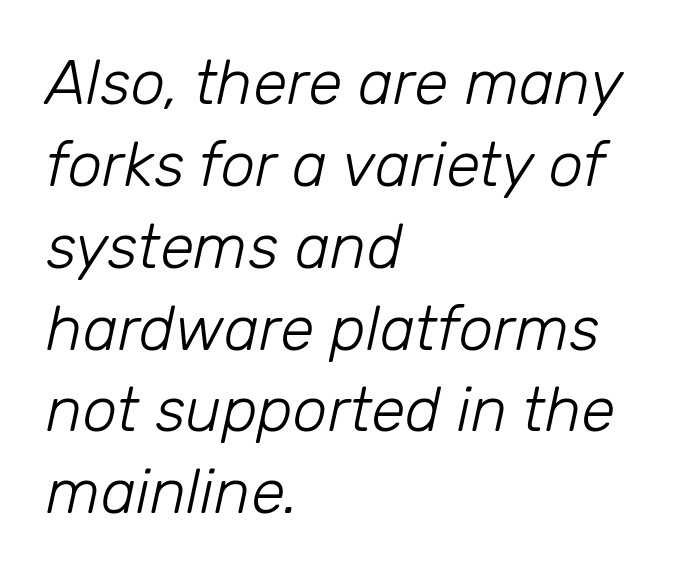
{"italic": "yes", "lean": "right", "slant_degrees": 12, "bold": "no", "weight": "light", "width": "normal", "stroke_contrast": "low", "x_height": "medium", "monospaced": "no", "underline": "no", "align": "left", "line_spacing": "normal", "line_spacing_ratio": 1.32, "letter_spacing": "normal", "letter_spacing_em": 0.0, "glyph_px": 62}
